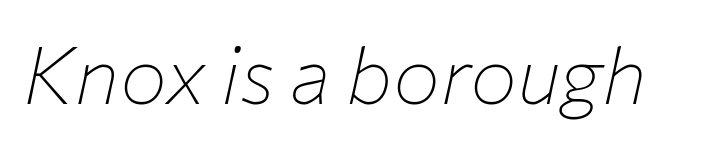
The image shows 79 px thin type, italic (leaning right); set normal letter spacing, not underlined; low stroke contrast and a medium x-height.
